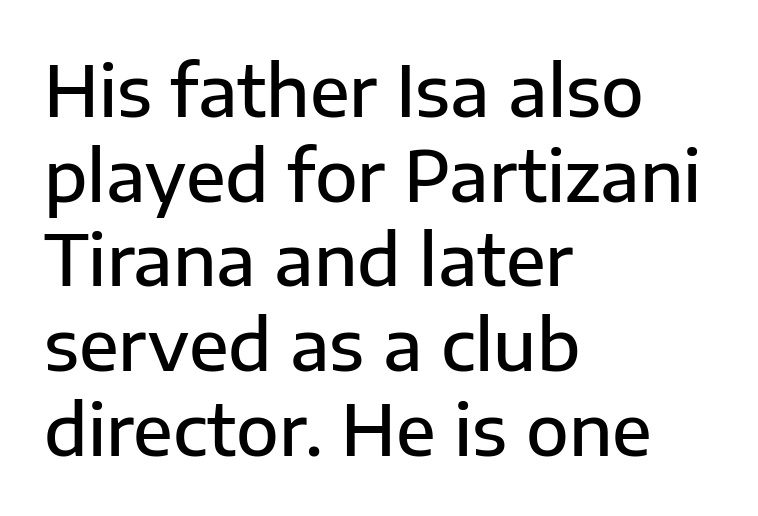
The image shows 70 px semibold sans-serif type, upright; set left-aligned, line spacing 1.21x, normal letter spacing, not underlined; low stroke contrast and a medium x-height.
